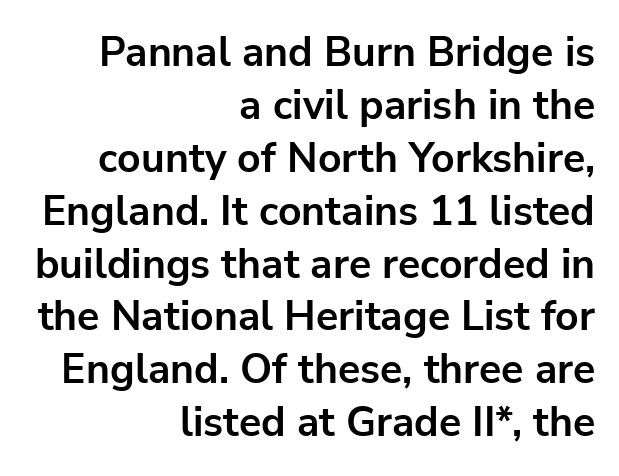
Q: Is the text bold? A: Yes.
Q: Is the text italic (slanted)? A: No, it is upright.
Q: Is the typeface a serif or a sans-serif typeface? A: Sans-serif.
Q: Is the text underlined? A: No.
Q: How is the paragraph aligned? A: Right-aligned.
Q: Is the spacing between letters normal or unusually wide? A: Normal.
Q: Is the spacing between lines tight, normal or loose? A: Normal.
Q: Width (condensed, normal, or wide)? A: Normal.
Q: Stroke contrast? A: Low.
Q: x-height? A: Medium.
Q: Monospaced? A: No.
